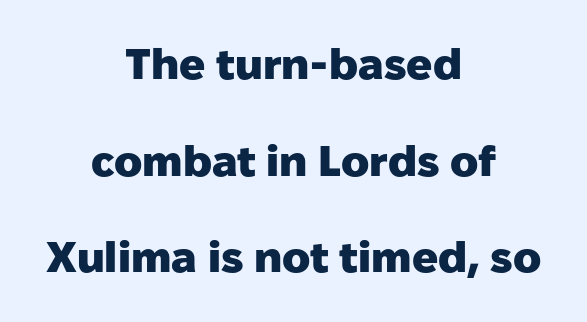
Q: Is the text bold? A: Yes.
Q: Is the text italic (slanted)? A: No, it is upright.
Q: Is the typeface a serif or a sans-serif typeface? A: Sans-serif.
Q: Is the text underlined? A: No.
Q: How is the paragraph aligned? A: Centered.
Q: Is the spacing between letters normal or unusually wide? A: Normal.
Q: Is the spacing between lines tight, normal or loose? A: Loose.
Q: Width (condensed, normal, or wide)? A: Normal.
Q: Stroke contrast? A: Low.
Q: x-height? A: Medium.
Q: Monospaced? A: No.
